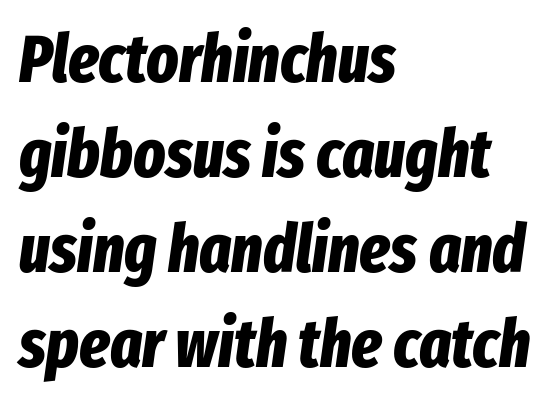
The image shows 67 px bold, condensed type, italic (leaning right); set left-aligned, normal line spacing (1.42x), normal letter spacing, not underlined; low stroke contrast and a medium x-height.
